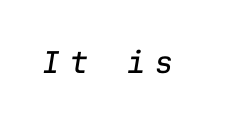
Just letters on the line, the space beneath them empty. Unbolded letterforms with no extra heft. This sample uses an oblique cut, with every glyph tilted off the vertical. The passage shown is typed in a monospace face where columns stay perfectly aligned.
